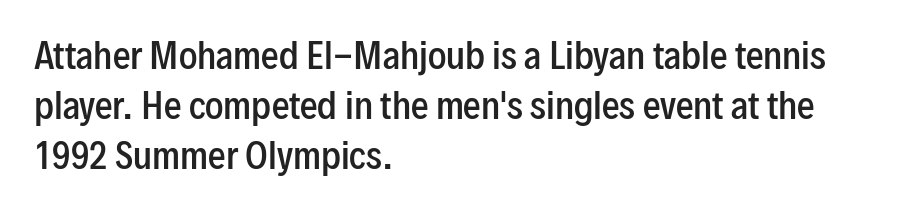
Q: Is the text bold? A: Semi-bold.
Q: Is the text italic (slanted)? A: No, it is upright.
Q: Is the typeface a serif or a sans-serif typeface? A: Sans-serif.
Q: Is the text underlined? A: No.
Q: How is the paragraph aligned? A: Left-aligned.
Q: Is the spacing between letters normal or unusually wide? A: Normal.
Q: Is the spacing between lines tight, normal or loose? A: Normal.
Q: Width (condensed, normal, or wide)? A: Condensed.
Q: Stroke contrast? A: Low.
Q: x-height? A: Medium.
Q: Monospaced? A: No.
